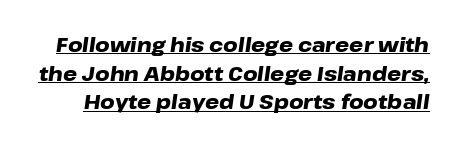
These words are printed bold, with thick strokes throughout. The text carries the slant typical of an italic or oblique font. The sample's only ornament is a line tracing under the words. No extra tracking has been applied to these lines.
